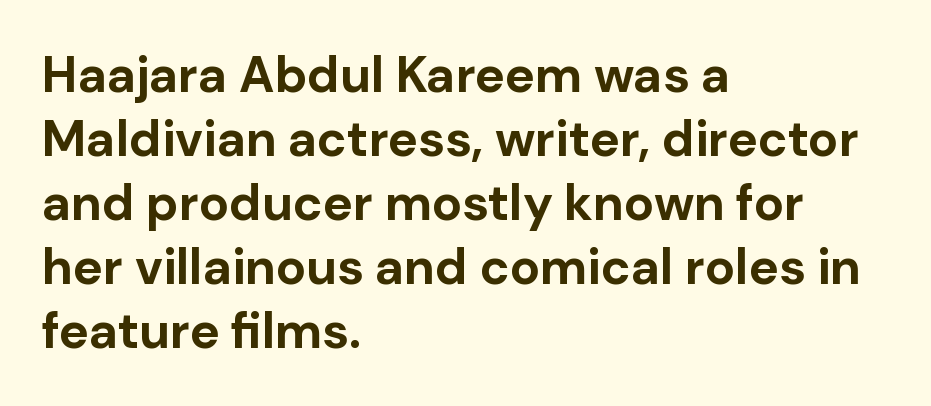
{"serif": "no", "italic": "no", "bold": "yes", "weight": "bold", "width": "normal", "stroke_contrast": "low", "x_height": "medium", "monospaced": "no", "underline": "no", "align": "left", "line_spacing": "normal", "line_spacing_ratio": 1.28, "letter_spacing": "normal", "letter_spacing_em": 0.0, "glyph_px": 50}
